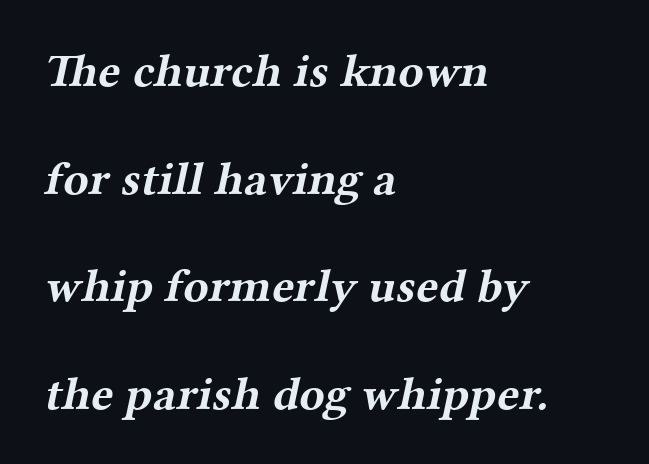
Q: Is the text bold? A: Yes.
Q: Is the typeface a serif or a sans-serif typeface? A: Serif.
Q: Is the text underlined? A: No.
Q: How is the paragraph aligned? A: Left-aligned.
Q: Is the spacing between letters normal or unusually wide? A: Normal.
Q: Is the spacing between lines tight, normal or loose? A: Loose.
Q: Width (condensed, normal, or wide)? A: Wide.
Q: Stroke contrast? A: Medium.
Q: x-height? A: Medium.
Q: Monospaced? A: No.
